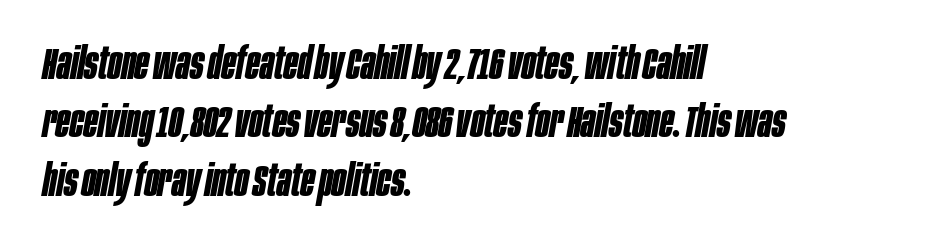
Q: Is the text bold? A: Yes.
Q: Is the text italic (slanted)? A: Yes, it leans right by about 10 degrees.
Q: Is the text underlined? A: No.
Q: How is the paragraph aligned? A: Left-aligned.
Q: Is the spacing between letters normal or unusually wide? A: Normal.
Q: Is the spacing between lines tight, normal or loose? A: Normal.
Q: Width (condensed, normal, or wide)? A: Condensed.
Q: Stroke contrast? A: Low.
Q: x-height? A: Large.
Q: Monospaced? A: No.
